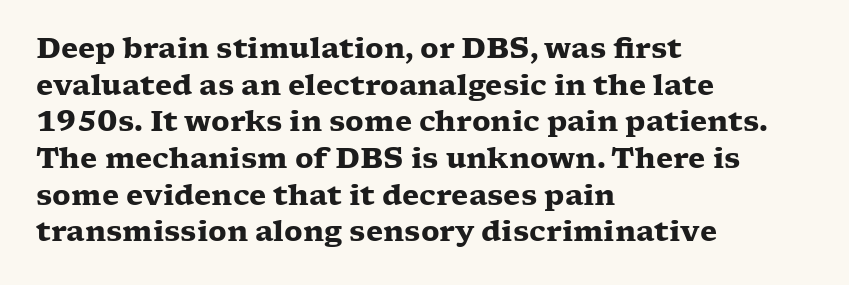
The image shows 28 px heavy, wide serif type, upright; set left-aligned, normal line spacing (1.31x), normal letter spacing, not underlined; low stroke contrast and a medium x-height.
